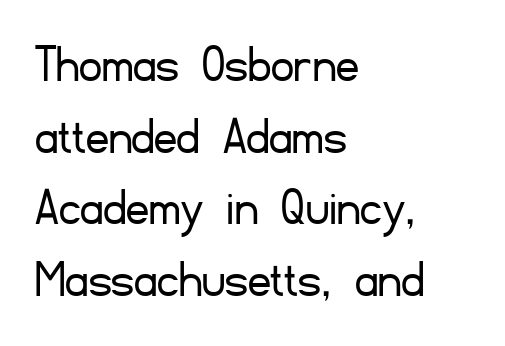
The image shows 56 px light sans-serif type, upright; set left-aligned, normal line spacing (1.28x), normal letter spacing, not underlined; low stroke contrast and a small x-height.
